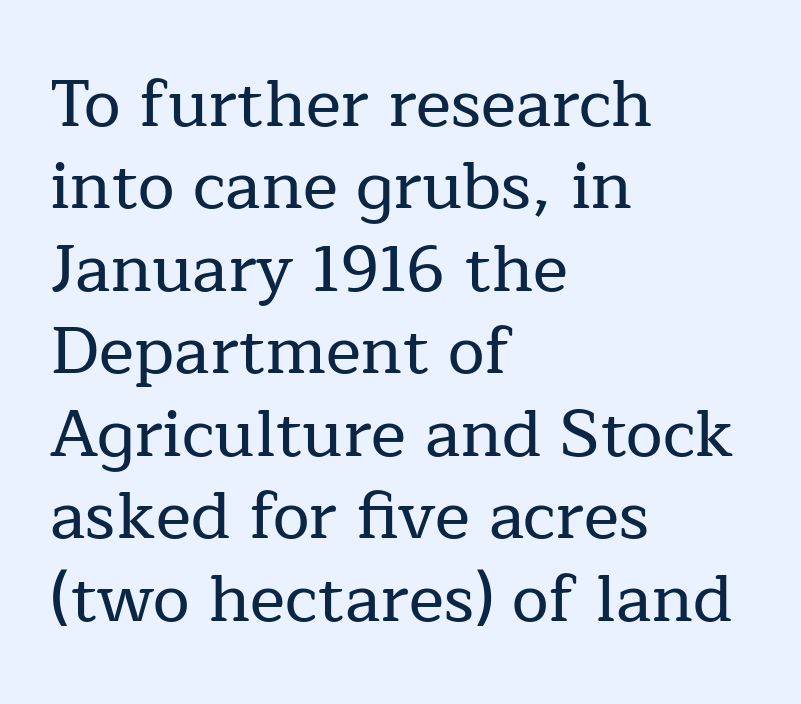
Inter-character spacing is left at the font's built-in metrics. The designer left line spacing at the default. Italic: no, the glyphs are upright roman. The passage shown is not underscored anywhere. You could not count columns in this text — the font is proportionally spaced.
